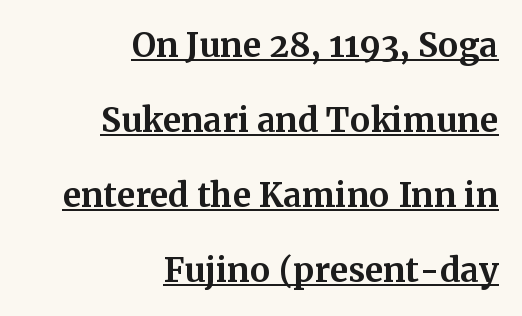
{"serif": "yes", "italic": "no", "bold": "yes", "weight": "bold", "width": "normal", "stroke_contrast": "medium", "x_height": "medium", "monospaced": "no", "underline": "yes", "align": "right", "line_spacing": "loose", "line_spacing_ratio": 2.27, "letter_spacing": "normal", "letter_spacing_em": 0.0, "glyph_px": 33}
